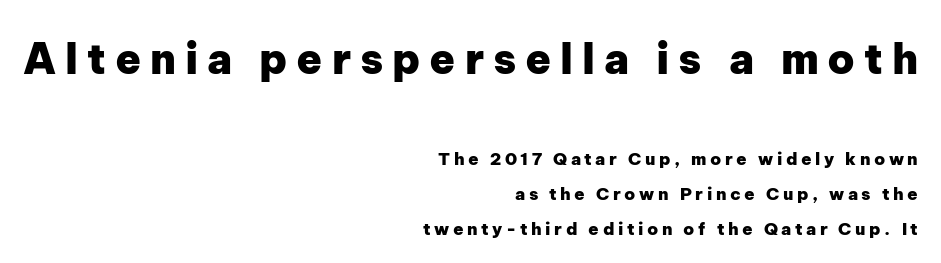
The image shows 42 px heavy sans-serif type, upright; set right-aligned, loose line spacing (2.07x), unusually wide letter spacing (+0.21 em), not underlined; the first (top) block is 2.47x larger; low stroke contrast and a medium x-height.
